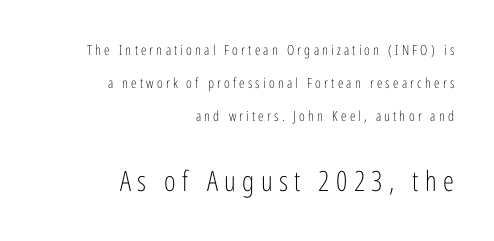
{"serif": "no", "italic": "no", "bold": "no", "weight": "light", "width": "condensed", "stroke_contrast": "low", "x_height": "medium", "monospaced": "no", "underline": "no", "align": "right", "line_spacing": "loose", "line_spacing_ratio": 2.35, "letter_spacing": "wide", "letter_spacing_em": 0.23, "larger_block": "second", "size_ratio": 2.0, "glyph_px": 28}
